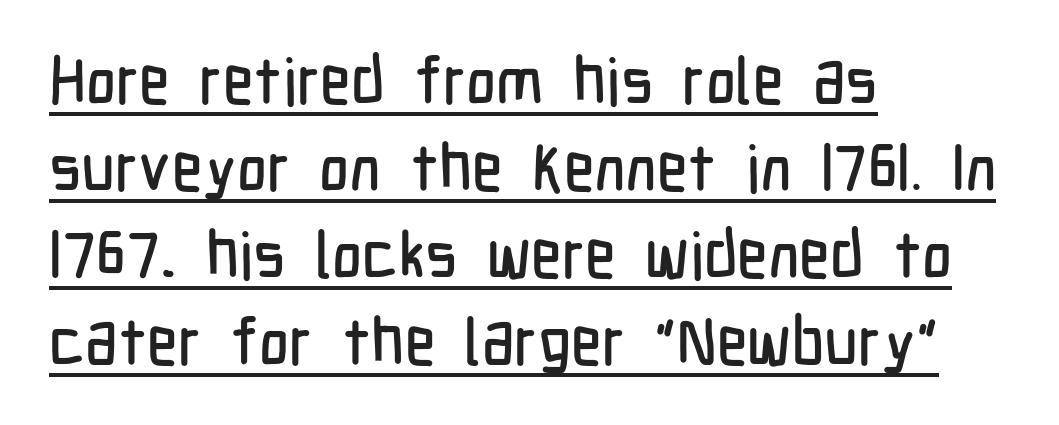
Leading matches the norm, producing a regular column. Note: no serifs on the glyphs. Students, note that the glyphs here touch the page at normal intervals. This sample has the flowing, uneven cadence of proportional lettering. It's the straight-up-and-down kind of type.
